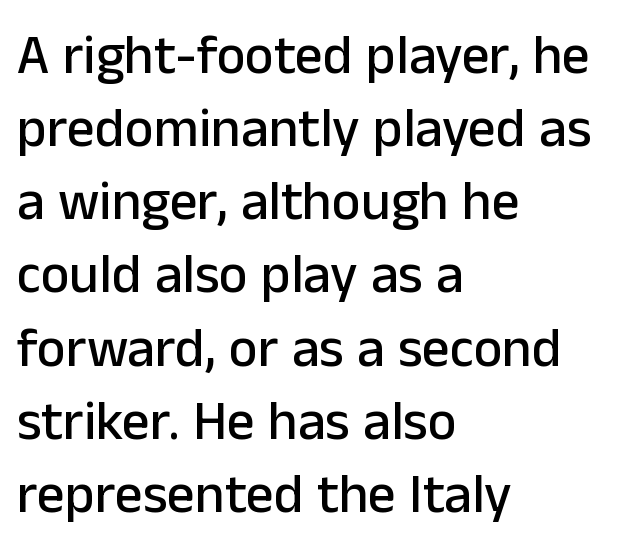
{"serif": "no", "italic": "no", "width": "normal", "stroke_contrast": "low", "x_height": "medium", "monospaced": "no", "underline": "no", "align": "left", "line_spacing": "normal", "line_spacing_ratio": 1.33, "letter_spacing": "normal", "letter_spacing_em": 0.0, "glyph_px": 55}
